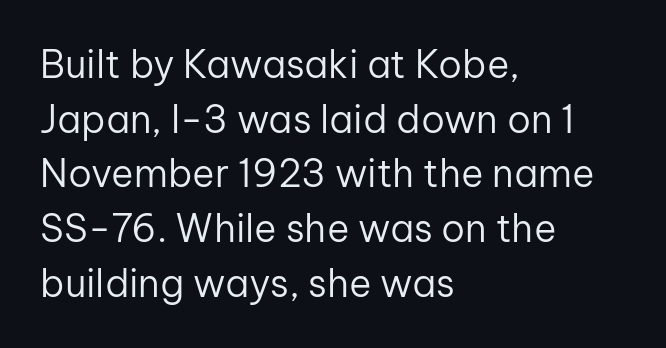
Q: Is the text bold? A: No.
Q: Is the text italic (slanted)? A: No, it is upright.
Q: Is the typeface a serif or a sans-serif typeface? A: Sans-serif.
Q: Is the text underlined? A: No.
Q: How is the paragraph aligned? A: Left-aligned.
Q: Is the spacing between letters normal or unusually wide? A: Normal.
Q: Is the spacing between lines tight, normal or loose? A: Normal.
Q: Width (condensed, normal, or wide)? A: Normal.
Q: Stroke contrast? A: Low.
Q: x-height? A: Medium.
Q: Monospaced? A: No.
